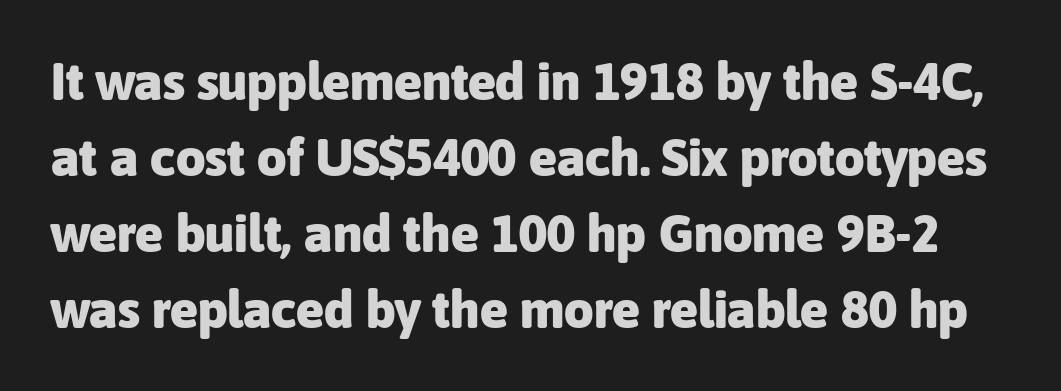
Q: Is the text bold? A: Yes.
Q: Is the text italic (slanted)? A: No, it is upright.
Q: Is the typeface a serif or a sans-serif typeface? A: Sans-serif.
Q: Is the text underlined? A: No.
Q: Is the spacing between letters normal or unusually wide? A: Normal.
Q: Is the spacing between lines tight, normal or loose? A: Normal.
Q: Width (condensed, normal, or wide)? A: Normal.
Q: Stroke contrast? A: Low.
Q: x-height? A: Medium.
Q: Monospaced? A: No.
